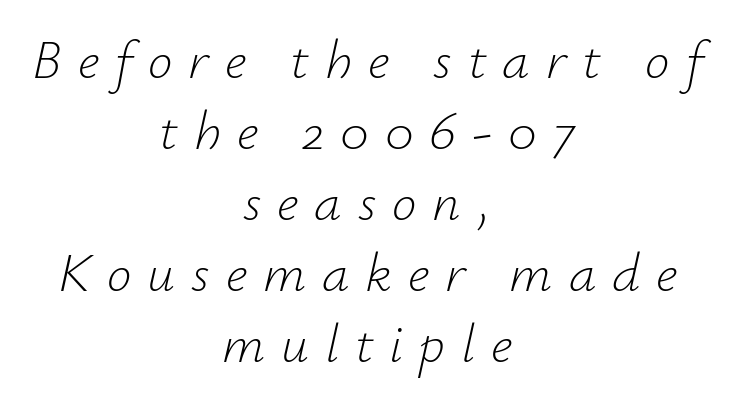
{"italic": "yes", "lean": "right", "slant_degrees": 12, "bold": "no", "weight": "light", "width": "normal", "stroke_contrast": "low", "x_height": "small", "monospaced": "no", "underline": "no", "align": "center", "line_spacing": "normal", "line_spacing_ratio": 1.29, "letter_spacing": "wide", "letter_spacing_em": 0.29, "glyph_px": 55}
